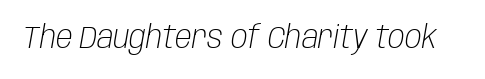
Q: Is the text bold? A: No.
Q: Is the text italic (slanted)? A: Yes, it leans right by about 10 degrees.
Q: Is the text underlined? A: No.
Q: Is the spacing between letters normal or unusually wide? A: Normal.
Q: Width (condensed, normal, or wide)? A: Condensed.
Q: Stroke contrast? A: Low.
Q: x-height? A: Large.
Q: Monospaced? A: No.
